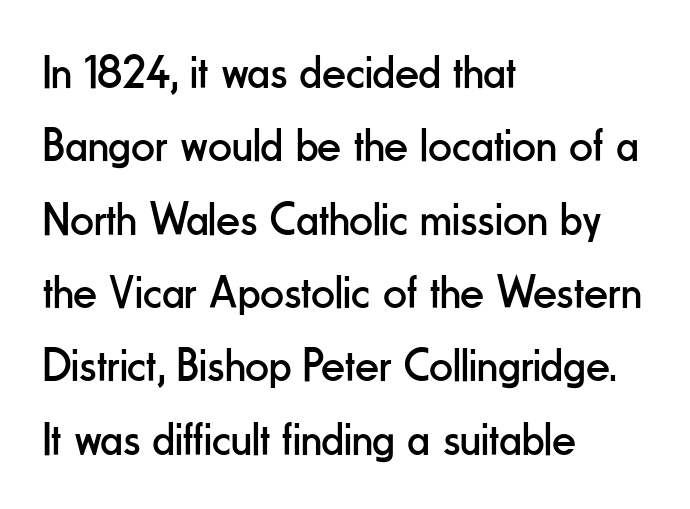
The image shows 47 px regular-weight, condensed sans-serif type, upright; set left-aligned, normal line spacing (1.56x), normal letter spacing, not underlined; low stroke contrast and a small x-height.
